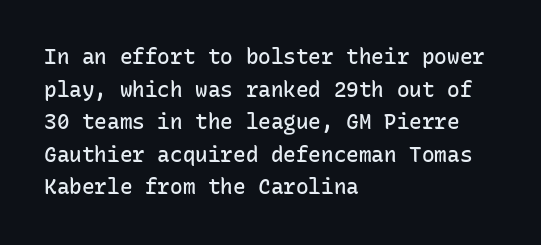
{"italic": "no", "bold": "semi", "underline": "no", "align": "left", "line_spacing": "normal", "line_spacing_ratio": 1.55, "letter_spacing": "normal", "letter_spacing_em": 0.0, "glyph_px": 21}
